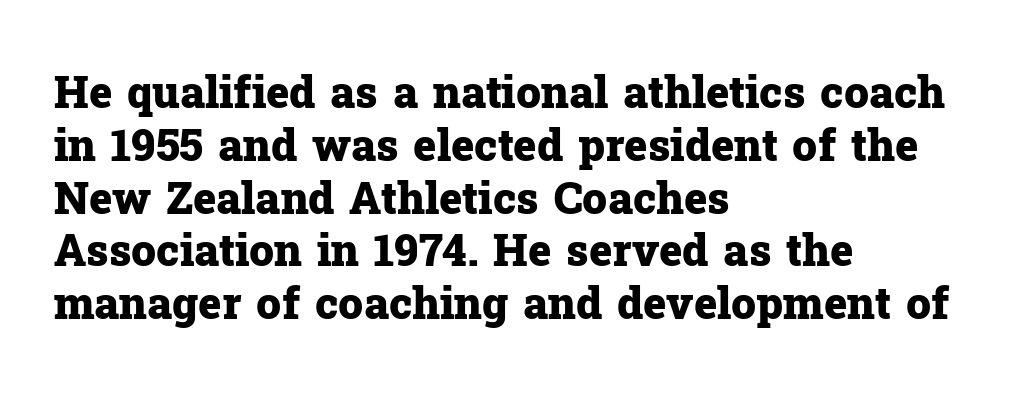
The typography opts for an upright posture over an oblique one. A bare baseline throughout the passage. Strokes here are thick enough to call this a true bold. These lines are rendered in a variable-pitch font. The rag falls on the right side of this text block.
